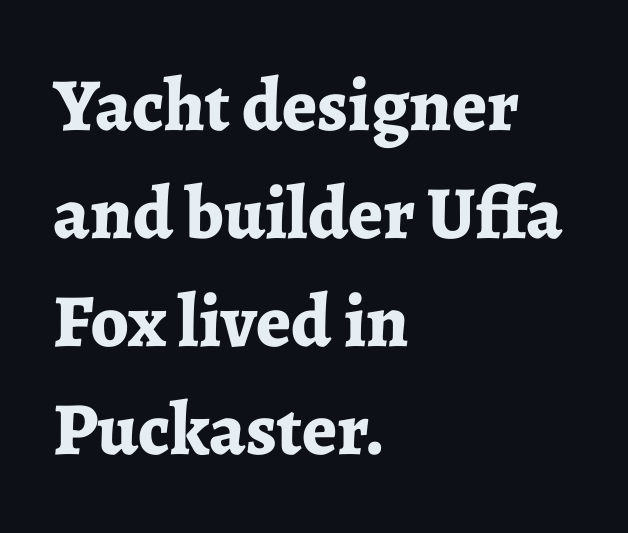
{"serif": "yes", "italic": "no", "bold": "yes", "weight": "bold", "width": "normal", "stroke_contrast": "low", "x_height": "medium", "monospaced": "no", "underline": "no", "align": "left", "line_spacing": "normal", "line_spacing_ratio": 1.44, "letter_spacing": "normal", "letter_spacing_em": 0.0, "glyph_px": 75}
